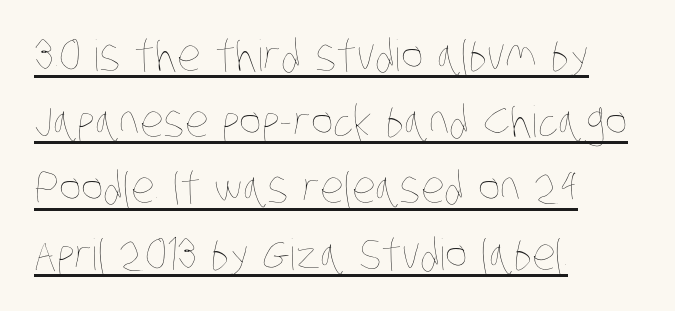
{"bold": "no", "weight": "thin", "width": "condensed", "stroke_contrast": "low", "x_height": "large", "monospaced": "no", "underline": "yes", "align": "left", "line_spacing": "normal", "line_spacing_ratio": 1.54, "letter_spacing": "normal", "letter_spacing_em": 0.0, "glyph_px": 43}
